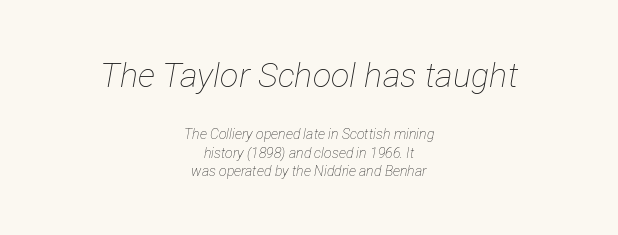
Q: Is the text bold? A: No.
Q: Is the text italic (slanted)? A: Yes, it leans right by about 12 degrees.
Q: Is the text underlined? A: No.
Q: How is the paragraph aligned? A: Centered.
Q: Is the spacing between letters normal or unusually wide? A: Normal.
Q: Is the spacing between lines tight, normal or loose? A: Normal.
Q: Which block of text is set in a larger size, the first (top) or the second (bottom)? A: The first (top) one.
Q: Width (condensed, normal, or wide)? A: Condensed.
Q: Stroke contrast? A: Low.
Q: x-height? A: Medium.
Q: Monospaced? A: No.
